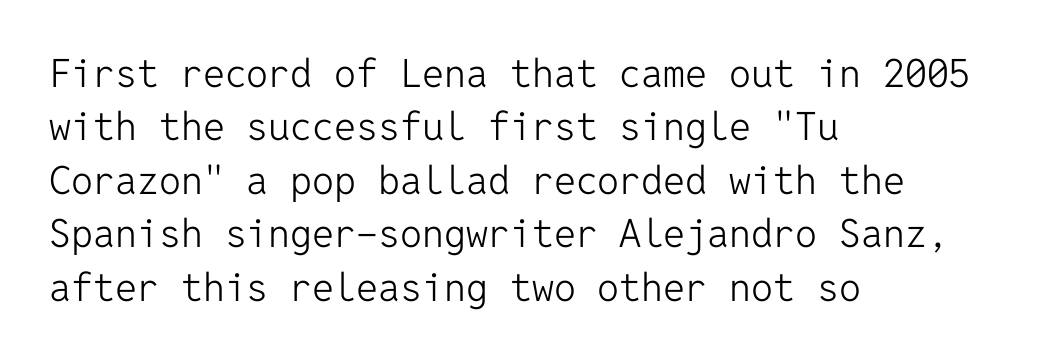
{"serif": "no", "italic": "no", "bold": "no", "weight": "light", "width": "normal", "stroke_contrast": "low", "x_height": "medium", "monospaced": "yes", "underline": "no", "align": "left", "line_spacing": "normal", "line_spacing_ratio": 1.37, "letter_spacing": "normal", "letter_spacing_em": 0.0, "glyph_px": 39}
